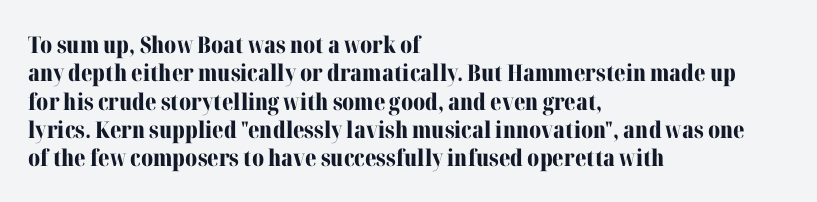
{"italic": "no", "bold": "yes", "underline": "no", "align": "left", "line_spacing_ratio": 1.23, "letter_spacing": "normal", "letter_spacing_em": 0.0, "glyph_px": 23}
